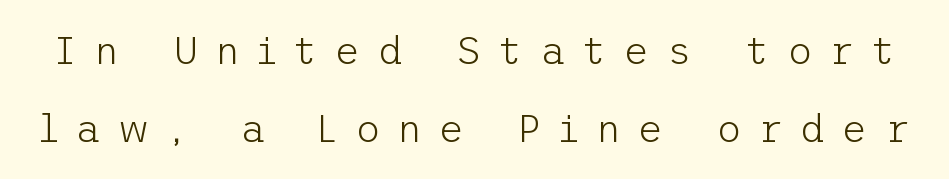
The image shows 39 px light sans-serif type, upright; set loose line spacing (1.99x), unusually wide letter spacing (+0.43 em), not underlined; low stroke contrast and a medium x-height.
